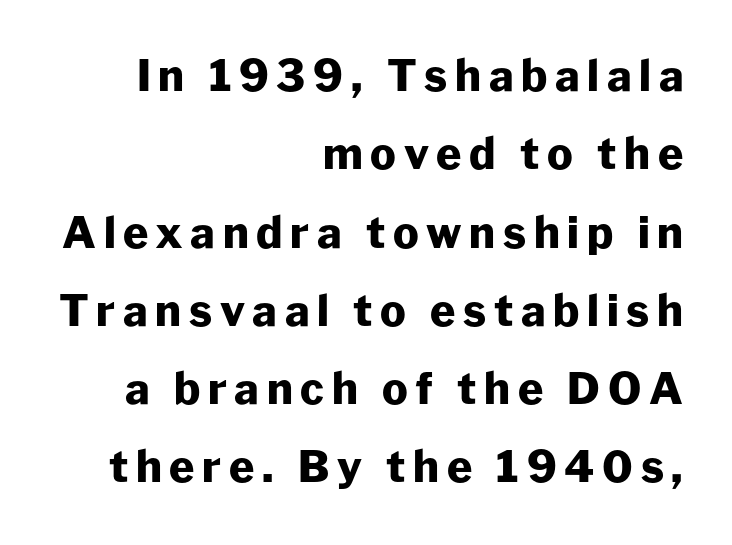
The image shows 43 px heavy sans-serif type, upright; set right-aligned, line spacing 1.82x, not underlined; low stroke contrast and a medium x-height.
